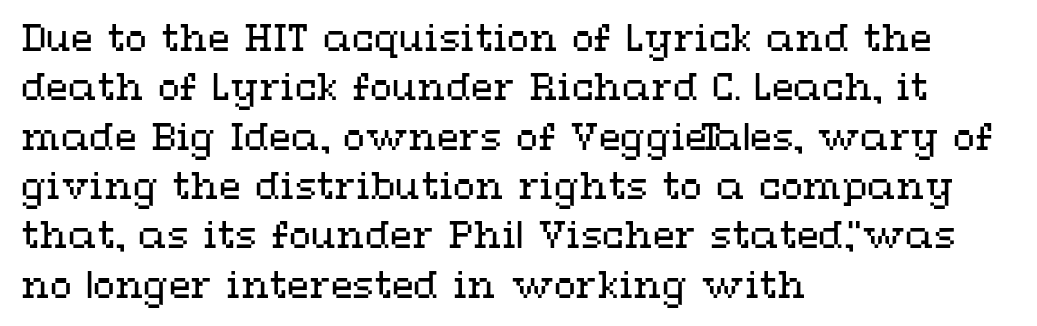
Q: Is the text bold? A: No.
Q: Is the text italic (slanted)? A: No, it is upright.
Q: Is the text underlined? A: No.
Q: How is the paragraph aligned? A: Left-aligned.
Q: Is the spacing between letters normal or unusually wide? A: Normal.
Q: Is the spacing between lines tight, normal or loose? A: Normal.
Q: Width (condensed, normal, or wide)? A: Wide.
Q: Stroke contrast? A: Medium.
Q: x-height? A: Medium.
Q: Monospaced? A: No.
